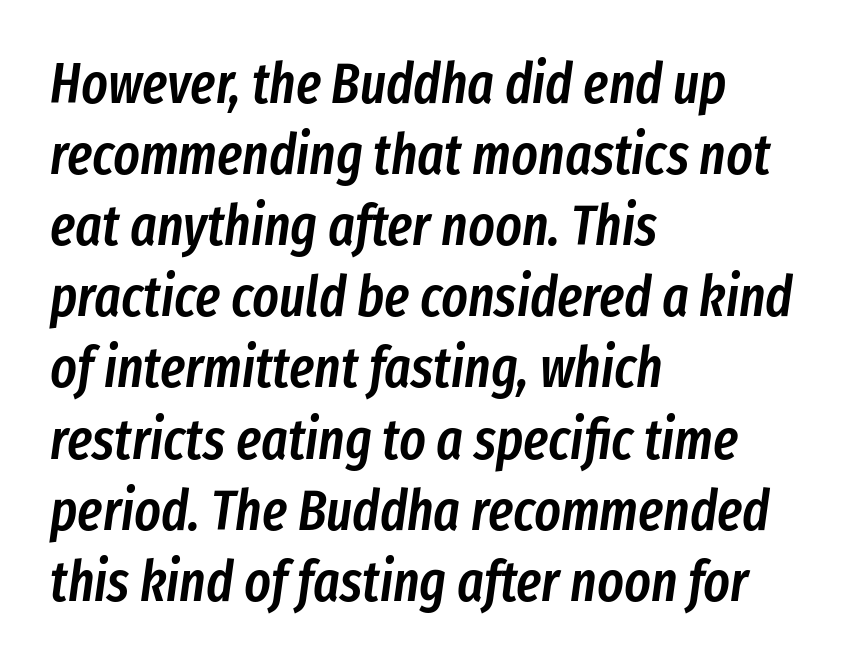
Q: Is the text bold? A: Semi-bold.
Q: Is the text italic (slanted)? A: Yes, it leans right by about 8 degrees.
Q: Is the text underlined? A: No.
Q: How is the paragraph aligned? A: Left-aligned.
Q: Is the spacing between letters normal or unusually wide? A: Normal.
Q: Is the spacing between lines tight, normal or loose? A: Normal.
Q: Width (condensed, normal, or wide)? A: Condensed.
Q: Stroke contrast? A: Low.
Q: x-height? A: Medium.
Q: Monospaced? A: No.
